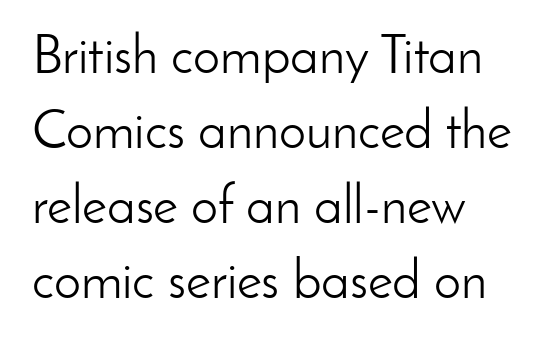
Letters rest on an invisible, unmarked baseline. The line texture is even and compact thanks to regular tracking. This rendering uses left alignment, leaving the right contour irregular. A normal amount of white space separates one row of letters from the next. Vertical stems look standard width or narrower in stroke. Font category for this specimen: sans-serif.
